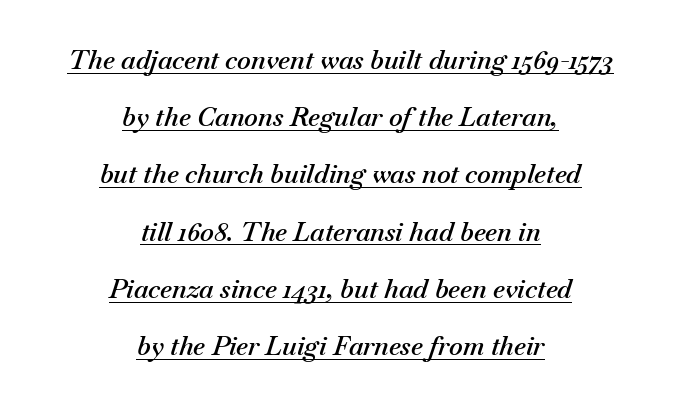
The image shows 26 px text type, italic (leaning right); set centered, loose line spacing (2.2x), normal letter spacing, underlined.
